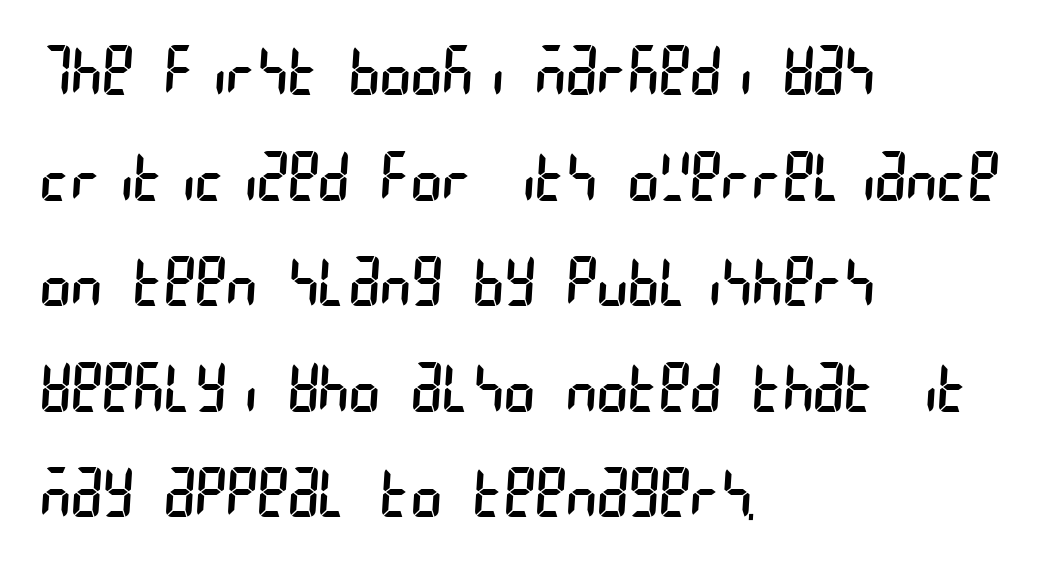
Q: Is the text bold? A: No.
Q: Is the typeface a serif or a sans-serif typeface? A: Sans-serif.
Q: Is the text underlined? A: No.
Q: How is the paragraph aligned? A: Left-aligned.
Q: Is the spacing between letters normal or unusually wide? A: Normal.
Q: Is the spacing between lines tight, normal or loose? A: Normal.
Q: Width (condensed, normal, or wide)? A: Condensed.
Q: Stroke contrast? A: Low.
Q: x-height? A: Large.
